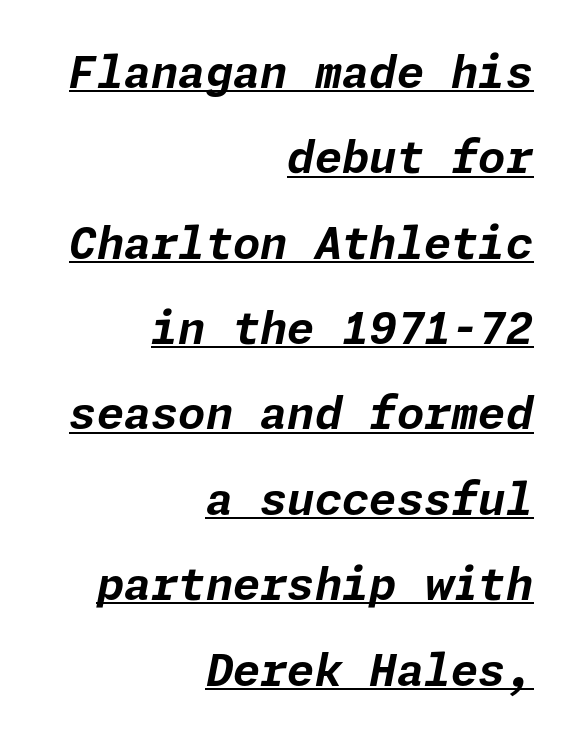
Q: Is the text bold? A: Yes.
Q: Is the text italic (slanted)? A: Yes, it leans right by about 11 degrees.
Q: Is the text underlined? A: Yes.
Q: How is the paragraph aligned? A: Right-aligned.
Q: Is the spacing between letters normal or unusually wide? A: Normal.
Q: Is the spacing between lines tight, normal or loose? A: Loose.
Q: Width (condensed, normal, or wide)? A: Normal.
Q: Stroke contrast? A: Low.
Q: x-height? A: Medium.
